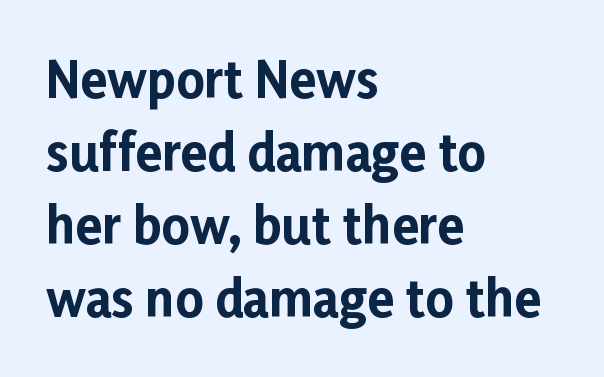
The image shows 49 px bold sans-serif type, upright; set left-aligned, normal line spacing (1.49x), normal letter spacing, not underlined; low stroke contrast and a medium x-height.
